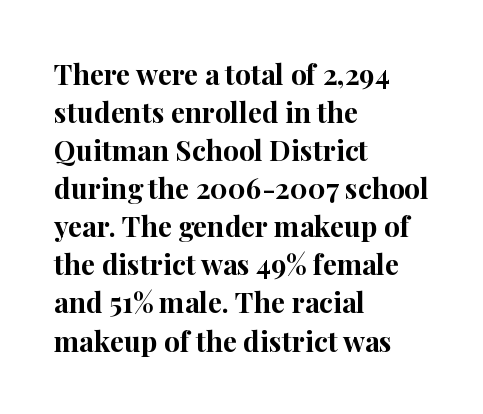
The letters advance in unequal steps, a hallmark of proportional type. Rows of type keep a routine distance in the vertical direction. Upright lettering throughout. Quick note: underline off.
